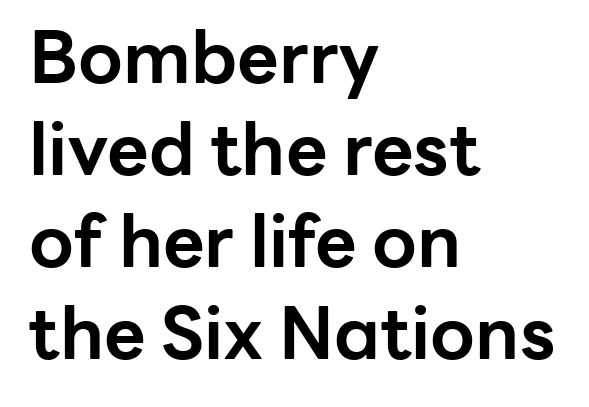
Serif or sans? Sans — the stroke terminals are bare. Ordinary non-slanted type is in use. Bold? Absolutely — the strokes are thick and heavy. Does the copy run flush right? No — it runs flush left. The face used here is rendered with its standard letterfit. Interline gaps are of average width in this sample.
